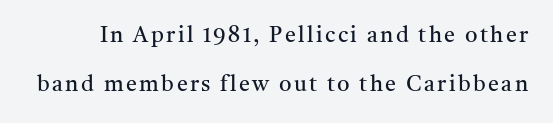
The image shows 22 px text type, upright; set loose line spacing (2.23x), not underlined.
